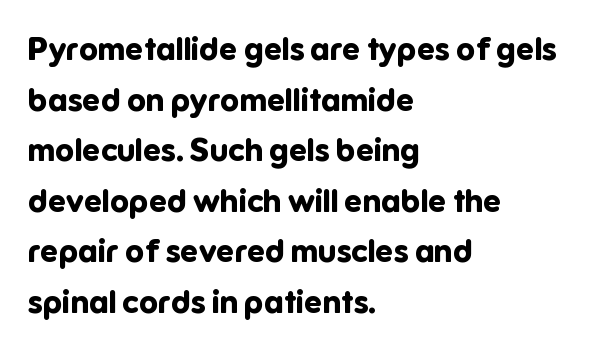
Notice how thick the strokes are: this is what a full bold looks like. The typeface chosen for these lines omits serifs. This sample has the flowing, uneven cadence of proportional lettering. The lines in this sample share a left origin and differ only in where they stop. These lines keep a tight, regular rhythm from letter to letter.
